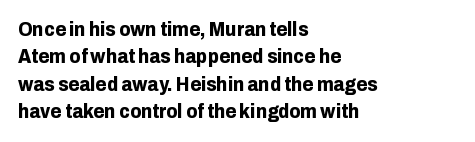
The image shows 20 px bold type, upright; set left-aligned, normal line spacing (1.37x), normal letter spacing, not underlined.
